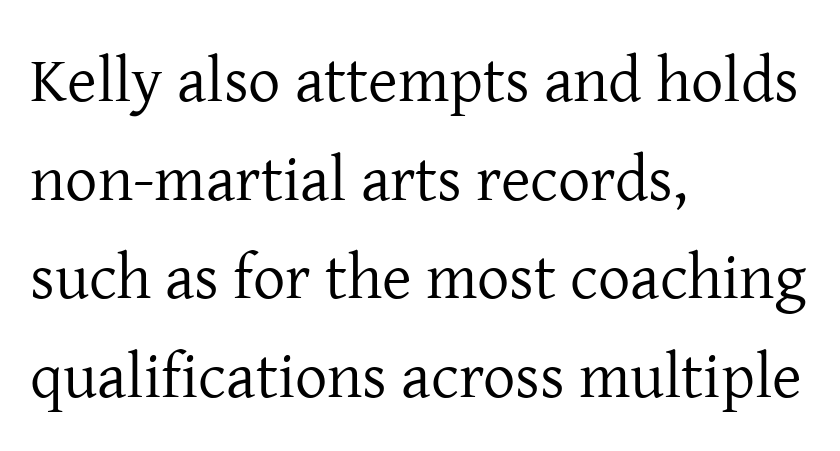
{"serif": "yes", "italic": "no", "bold": "no", "weight": "regular", "width": "normal", "stroke_contrast": "low", "x_height": "medium", "monospaced": "no", "underline": "no", "align": "left", "line_spacing": "normal", "line_spacing_ratio": 1.54, "letter_spacing": "normal", "letter_spacing_em": 0.0, "glyph_px": 64}
